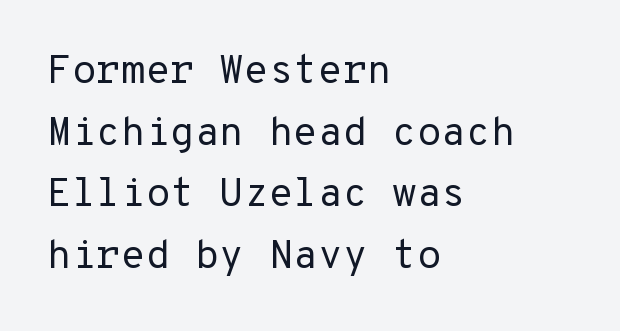
{"serif": "no", "italic": "no", "bold": "no", "weight": "regular", "width": "normal", "stroke_contrast": "low", "x_height": "medium", "underline": "no", "align": "left", "line_spacing": "normal", "line_spacing_ratio": 1.54, "letter_spacing": "normal", "letter_spacing_em": 0.0, "glyph_px": 40}
